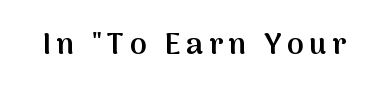
Q: Is the text bold? A: Semi-bold.
Q: Is the text italic (slanted)? A: No, it is upright.
Q: Is the typeface a serif or a sans-serif typeface? A: Sans-serif.
Q: Is the text underlined? A: No.
Q: Width (condensed, normal, or wide)? A: Normal.
Q: Stroke contrast? A: Medium.
Q: x-height? A: Medium.
Q: Monospaced? A: No.
